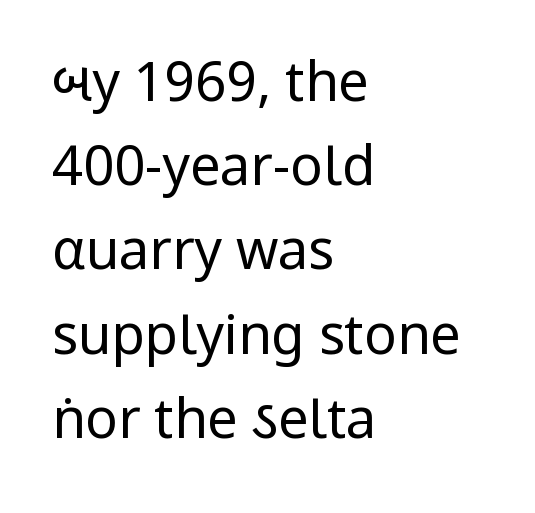
The face looks like a standard text weight, possibly lighter. Quick note: underline off. This rendering leaves character spacing at its baseline value. Unlike a traditional serif, this face leaves its strokes unadorned.
